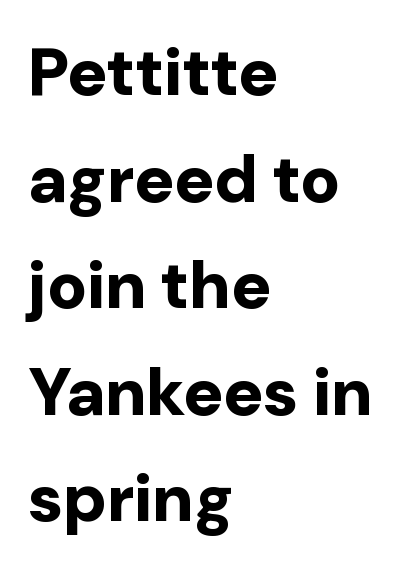
Q: Is the text bold? A: Yes.
Q: Is the text italic (slanted)? A: No, it is upright.
Q: Is the typeface a serif or a sans-serif typeface? A: Sans-serif.
Q: Is the text underlined? A: No.
Q: How is the paragraph aligned? A: Left-aligned.
Q: Is the spacing between letters normal or unusually wide? A: Normal.
Q: Is the spacing between lines tight, normal or loose? A: Normal.
Q: Width (condensed, normal, or wide)? A: Normal.
Q: Stroke contrast? A: Low.
Q: x-height? A: Medium.
Q: Monospaced? A: No.
